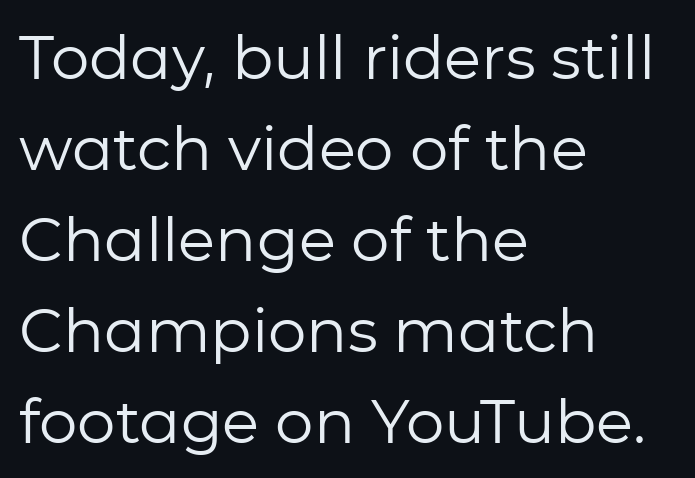
Q: Is the text bold? A: No.
Q: Is the text italic (slanted)? A: No, it is upright.
Q: Is the typeface a serif or a sans-serif typeface? A: Sans-serif.
Q: Is the text underlined? A: No.
Q: How is the paragraph aligned? A: Left-aligned.
Q: Is the spacing between letters normal or unusually wide? A: Normal.
Q: Is the spacing between lines tight, normal or loose? A: Normal.
Q: Width (condensed, normal, or wide)? A: Normal.
Q: Stroke contrast? A: Low.
Q: x-height? A: Medium.
Q: Monospaced? A: No.
